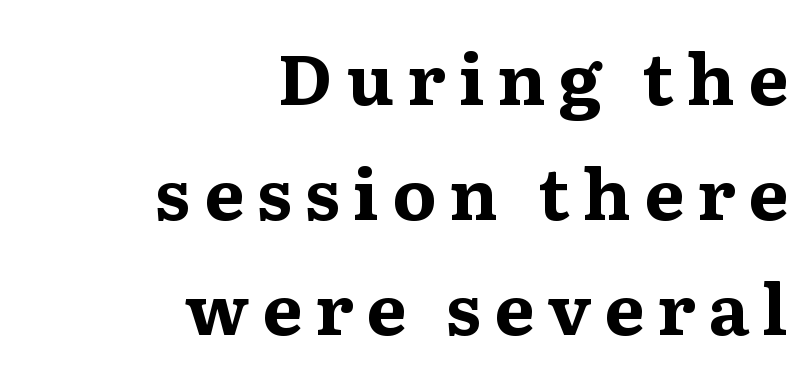
The compositor pushed each line to the right boundary. The designer went with a serif here, giving each stem small feet. The strip under each line holds only bare page. Summary of vertical rhythm: regular, with standard interline spacing.
